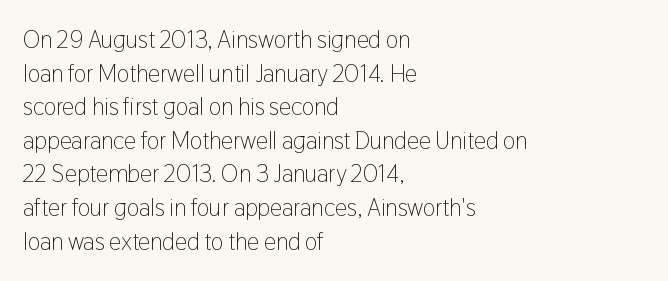
Q: Is the text bold? A: No.
Q: Is the text italic (slanted)? A: No, it is upright.
Q: Is the text underlined? A: No.
Q: How is the paragraph aligned? A: Left-aligned.
Q: Is the spacing between letters normal or unusually wide? A: Normal.
Q: Is the spacing between lines tight, normal or loose? A: Normal.
